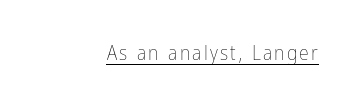
Q: Is the text bold? A: No.
Q: Is the text italic (slanted)? A: No, it is upright.
Q: Is the text underlined? A: Yes.
